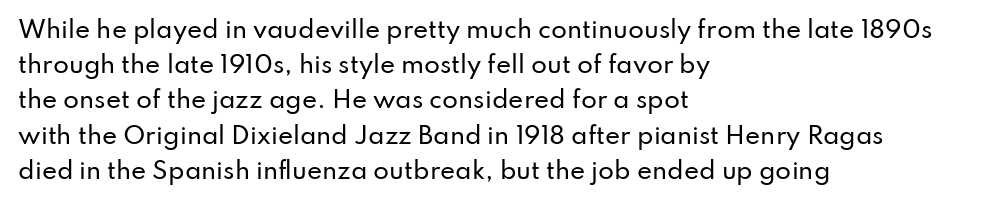
The designer left line spacing at the default. The face used here is rendered with its standard letterfit. The letters stand upright; this is a roman face. The rag falls on the right side of this text block. The words here are not underlined.
